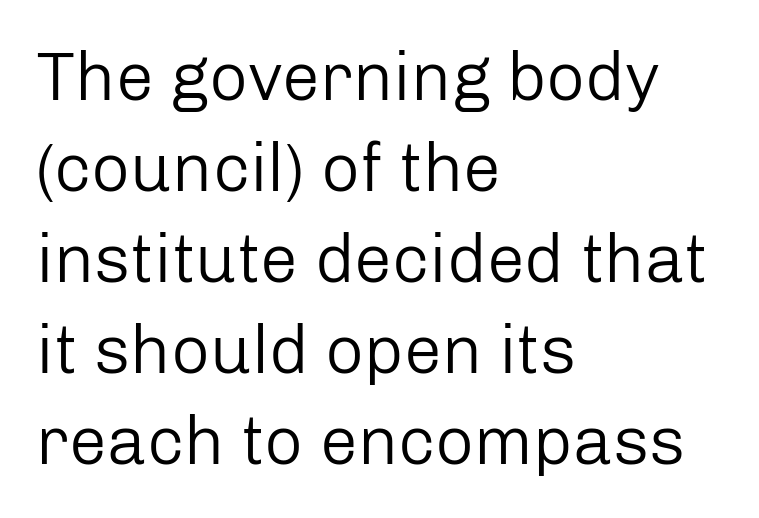
A roman cut, with each character standing at attention. Layout note: lines flush left. Words float on clear page, feet unadorned. Is this a fixed-width face? No — the glyphs have proportional, varying widths. This rendering leaves character spacing at its baseline value. The line-height multiplier appears to be the usual default.
